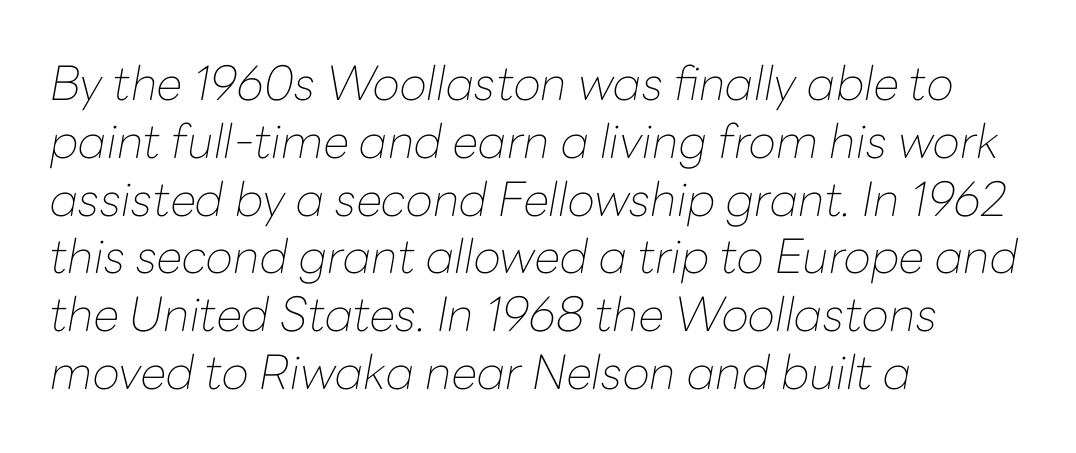
The image shows 47 px thin type, italic (leaning right); set left-aligned, line spacing 1.23x, normal letter spacing, not underlined; low stroke contrast and a medium x-height.
